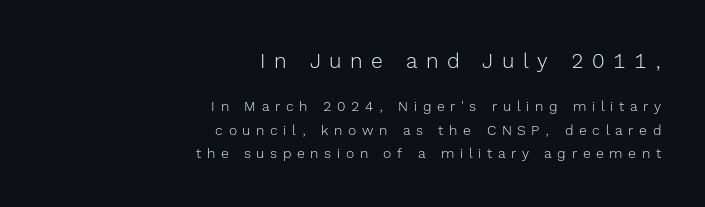
Unlike italic type, these characters show no tilt at all. These lines are set flush right with a ragged left edge. Whoever set this chose a conventional vertical rhythm. Underlining? Definitely not there. In this sample the first text group is rendered at the bigger scale. The characters are drawn with everyday or finer stroke widths.
